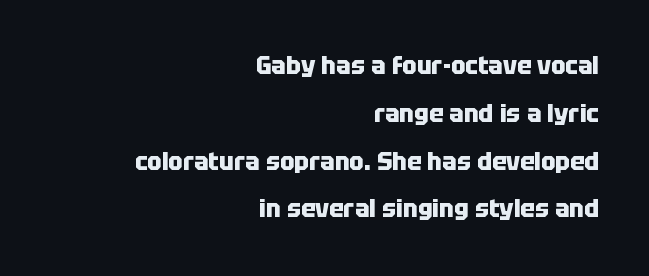
Every stem runs plumb, perpendicular to the baseline. Caption: bold face, heavy strokes. One-word summary of the alignment: right. Rule under the text: the space is simply empty.
